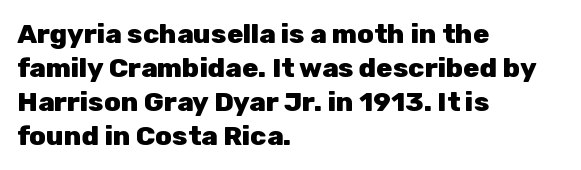
The image shows 27 px bold type, upright; set left-aligned, normal line spacing (1.26x), normal letter spacing, not underlined.
